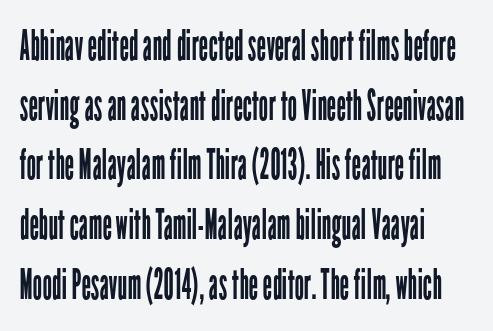
{"serif": "no", "italic": "no", "bold": "no", "weight": "regular", "width": "condensed", "stroke_contrast": "low", "x_height": "medium", "monospaced": "no", "underline": "no", "align": "left", "line_spacing": "normal", "line_spacing_ratio": 1.42, "letter_spacing": "normal", "letter_spacing_em": 0.0, "glyph_px": 42}
